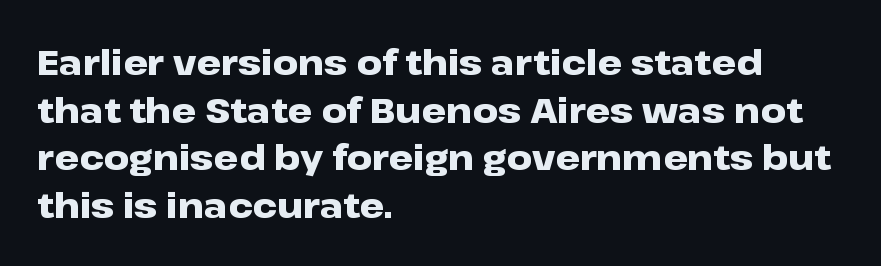
Q: Is the text bold? A: Yes.
Q: Is the text italic (slanted)? A: No, it is upright.
Q: Is the typeface a serif or a sans-serif typeface? A: Sans-serif.
Q: Is the text underlined? A: No.
Q: How is the paragraph aligned? A: Left-aligned.
Q: Is the spacing between letters normal or unusually wide? A: Normal.
Q: Is the spacing between lines tight, normal or loose? A: Normal.
Q: Width (condensed, normal, or wide)? A: Wide.
Q: Stroke contrast? A: Low.
Q: x-height? A: Medium.
Q: Monospaced? A: No.
